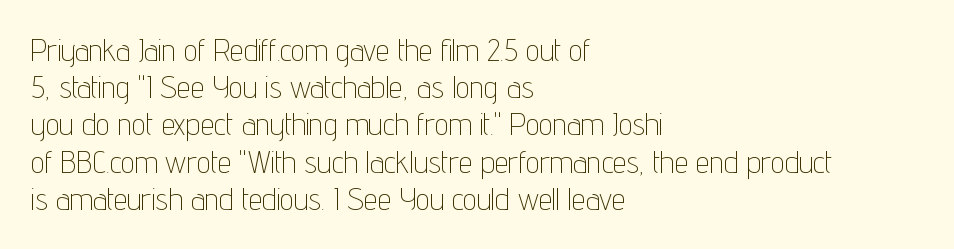
{"serif": "no", "italic": "no", "bold": "no", "weight": "thin", "width": "condensed", "stroke_contrast": "low", "x_height": "medium", "monospaced": "no", "underline": "no", "align": "left", "line_spacing_ratio": 1.2, "letter_spacing": "normal", "letter_spacing_em": 0.0, "glyph_px": 31}
